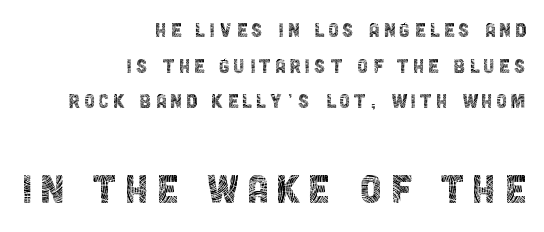
Q: Is the text bold? A: No.
Q: Is the text italic (slanted)? A: No, it is upright.
Q: Is the typeface a serif or a sans-serif typeface? A: Sans-serif.
Q: Is the text underlined? A: No.
Q: How is the paragraph aligned? A: Right-aligned.
Q: Is the spacing between lines tight, normal or loose? A: Normal.
Q: Which block of text is set in a larger size, the first (top) or the second (bottom)? A: The second (bottom) one.
Q: Width (condensed, normal, or wide)? A: Condensed.
Q: x-height? A: Large.
Q: Monospaced? A: No.
